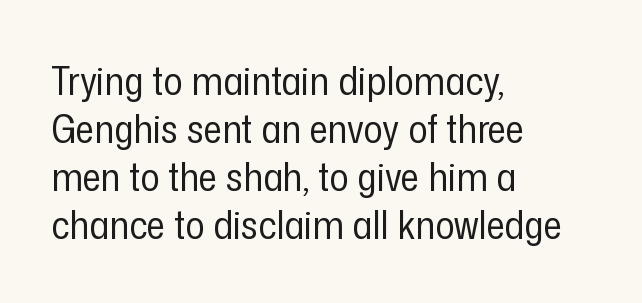
The image shows 40 px regular-weight, condensed sans-serif type, upright; set left-aligned, line spacing 1.2x, normal letter spacing, not underlined; low stroke contrast and a medium x-height.
